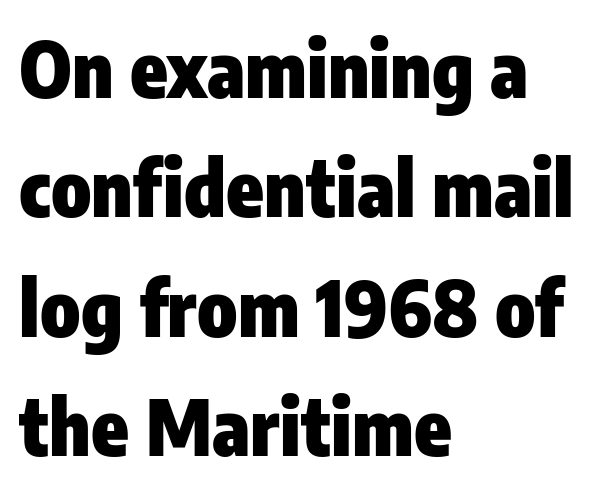
{"serif": "no", "italic": "no", "bold": "yes", "weight": "heavy", "width": "condensed", "stroke_contrast": "low", "x_height": "medium", "monospaced": "no", "underline": "no", "align": "left", "line_spacing": "normal", "line_spacing_ratio": 1.57, "letter_spacing": "normal", "letter_spacing_em": 0.0, "glyph_px": 76}
